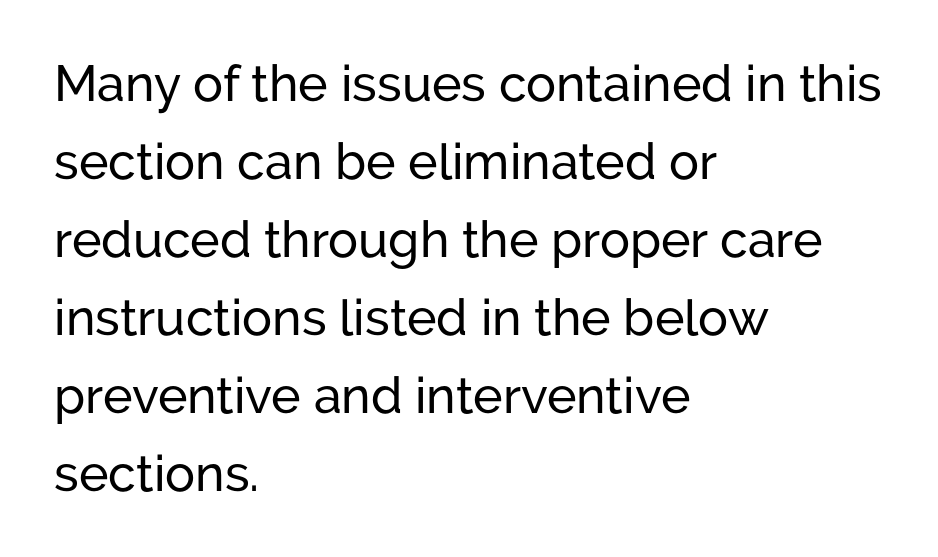
The image shows 50 px sans-serif type, upright; set left-aligned, normal line spacing (1.56x), normal letter spacing, not underlined; low stroke contrast and a medium x-height.
